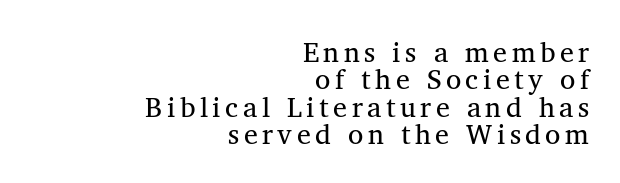
Q: Is the text bold? A: No.
Q: Is the text italic (slanted)? A: No, it is upright.
Q: Is the typeface a serif or a sans-serif typeface? A: Serif.
Q: Is the text underlined? A: No.
Q: How is the paragraph aligned? A: Right-aligned.
Q: Is the spacing between lines tight, normal or loose? A: Tight.
Q: Width (condensed, normal, or wide)? A: Normal.
Q: Stroke contrast? A: Medium.
Q: x-height? A: Medium.
Q: Monospaced? A: No.
